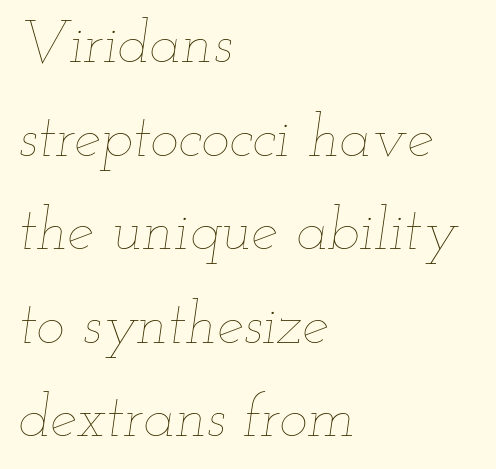
The image shows 60 px thin, wide type, italic (leaning right); set left-aligned, normal line spacing (1.56x), normal letter spacing, not underlined; low stroke contrast and a small x-height.
